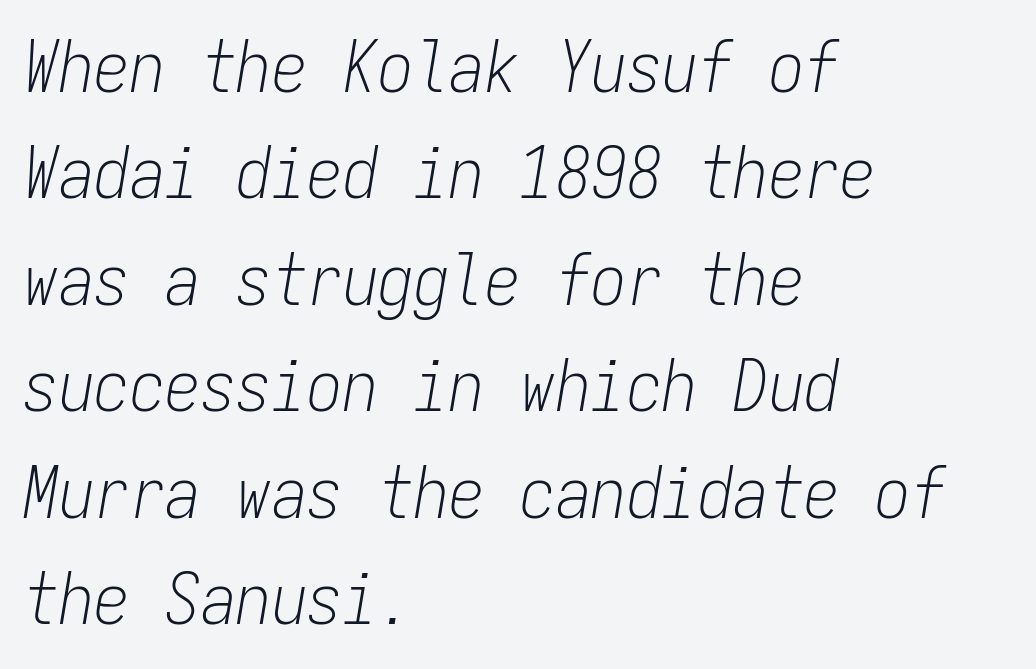
{"italic": "yes", "lean": "right", "slant_degrees": 9, "bold": "no", "weight": "light", "width": "condensed", "stroke_contrast": "low", "x_height": "medium", "monospaced": "yes", "underline": "no", "align": "left", "line_spacing": "normal", "line_spacing_ratio": 1.5, "letter_spacing": "normal", "letter_spacing_em": 0.0, "glyph_px": 71}
